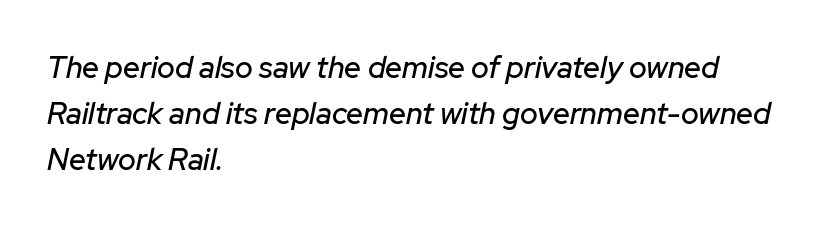
Q: Is the text italic (slanted)? A: Yes, it leans right by about 12 degrees.
Q: Is the text underlined? A: No.
Q: How is the paragraph aligned? A: Left-aligned.
Q: Is the spacing between letters normal or unusually wide? A: Normal.
Q: Is the spacing between lines tight, normal or loose? A: Normal.
Q: Width (condensed, normal, or wide)? A: Normal.
Q: Stroke contrast? A: Low.
Q: x-height? A: Medium.
Q: Monospaced? A: No.
